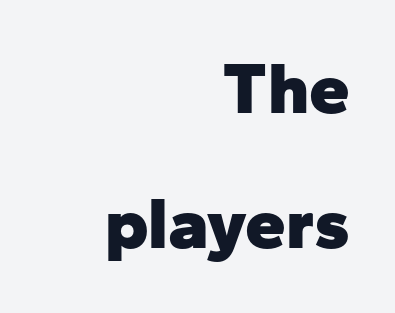
The image shows 73 px heavy sans-serif type, upright; set right-aligned, line spacing 1.85x, normal letter spacing, not underlined; low stroke contrast and a medium x-height.
